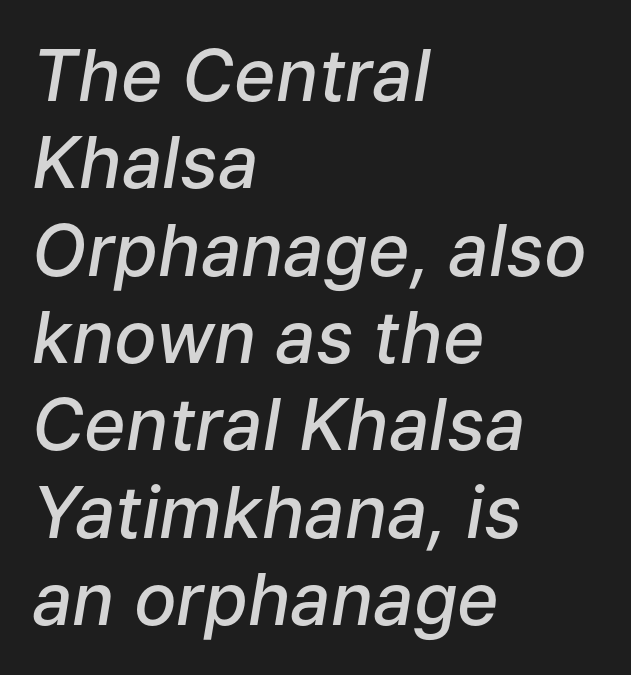
Q: Is the text bold? A: Semi-bold.
Q: Is the text italic (slanted)? A: Yes, it leans right by about 9 degrees.
Q: Is the text underlined? A: No.
Q: How is the paragraph aligned? A: Left-aligned.
Q: Is the spacing between letters normal or unusually wide? A: Normal.
Q: Width (condensed, normal, or wide)? A: Normal.
Q: Stroke contrast? A: Low.
Q: x-height? A: Medium.
Q: Monospaced? A: No.
